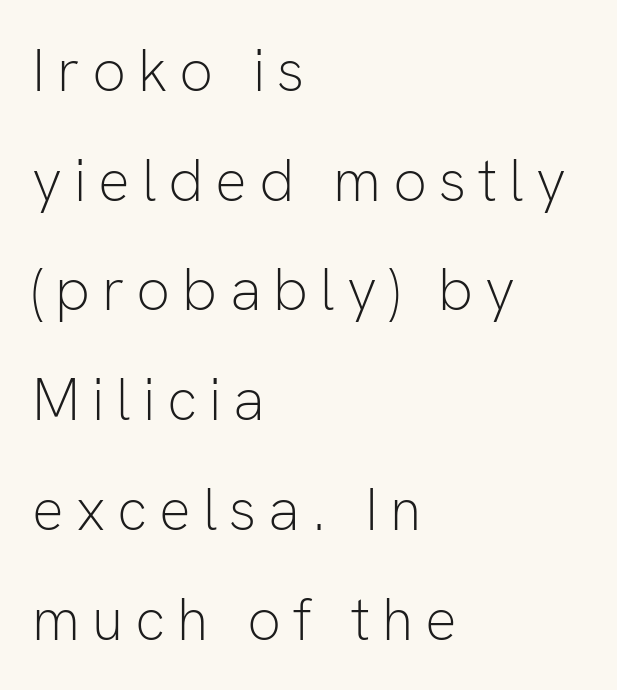
Q: Is the text bold? A: No.
Q: Is the text italic (slanted)? A: No, it is upright.
Q: Is the typeface a serif or a sans-serif typeface? A: Sans-serif.
Q: Is the text underlined? A: No.
Q: How is the paragraph aligned? A: Left-aligned.
Q: Is the spacing between letters normal or unusually wide? A: Unusually wide.
Q: Width (condensed, normal, or wide)? A: Normal.
Q: Stroke contrast? A: Low.
Q: x-height? A: Medium.
Q: Monospaced? A: No.
